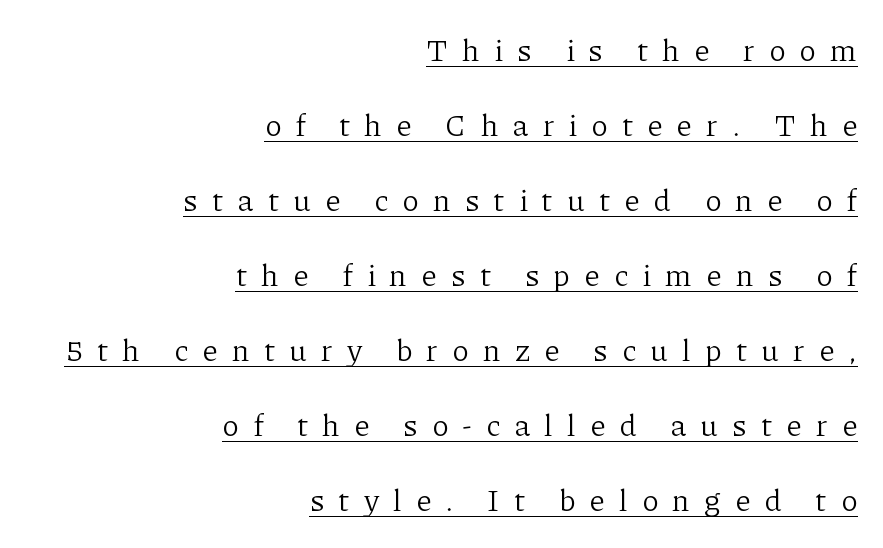
Vertical spacing — loose. The lettering is marked with a stroke running underneath it. Think of a printed novel: that variable character pitch is what you see here. Is the type heavy? It reads as light-to-regular instead. The characters display serif detailing at their extremities. Each line ends at the same right margin while the left side varies.
